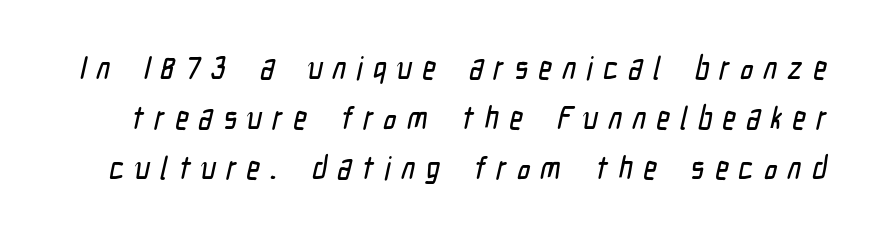
Evenly set lines give the paragraph a standard silhouette. The foot of each line stays bare and open. The passage shown is typed in a proportional face where columns would drift. Spacing between characters has been opened up far beyond the box default. The face used here is a sans, in the tradition of grotesques and geometrics.
